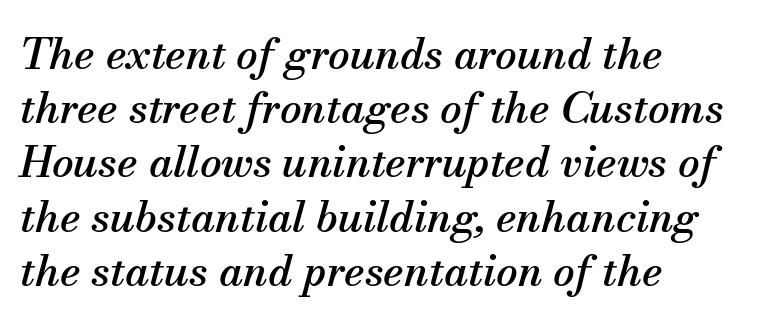
The image shows 43 px serif type, italic (leaning right); set left-aligned, normal line spacing (1.26x), normal letter spacing, not underlined; medium stroke contrast and a small x-height.
